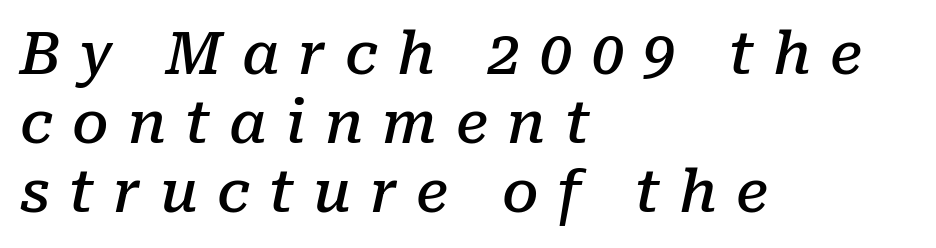
How are the letters spaced? Widely, with obvious added tracking. Lines of text with bare space underneath. A serif font was chosen for this passage. Observe the lean: these are italic letterforms. Weight check: semibold — heavier than regular, not quite bold. Reading down the block, your eye returns to a fixed left position each line.
